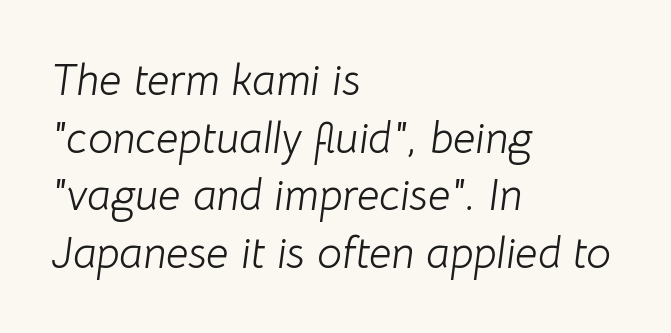
The image shows 44 px light type, italic (leaning right); set left-aligned, normal line spacing (1.31x), normal letter spacing, not underlined; low stroke contrast and a medium x-height.
